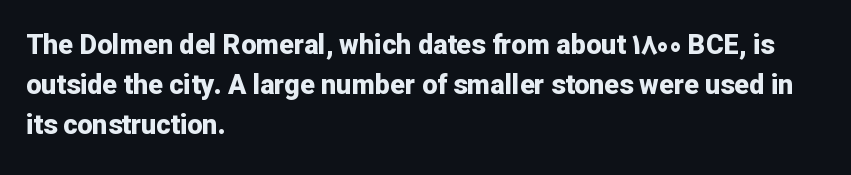
The image shows 27 px bold type, upright; set left-aligned, normal line spacing (1.48x), normal letter spacing, not underlined.
